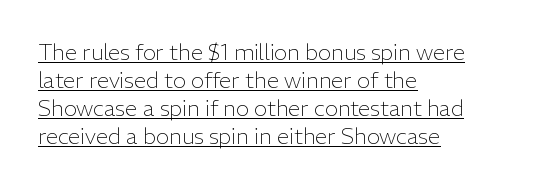
The image shows 22 px text type, upright; set left-aligned, normal line spacing (1.27x), normal letter spacing, underlined.
